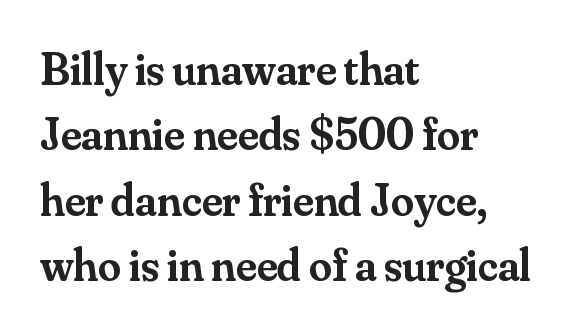
Has an underline been added? It has not. When letters stand straight like this, we call the style roman or upright. Baseline-to-baseline distance is the conventional proportion of letter height. Is the letter spacing exaggerated? No — it looks like the ordinary default. You could not count columns in this text — the font is proportionally spaced. Compared with a centered layout, this one pins lines to the left instead.
